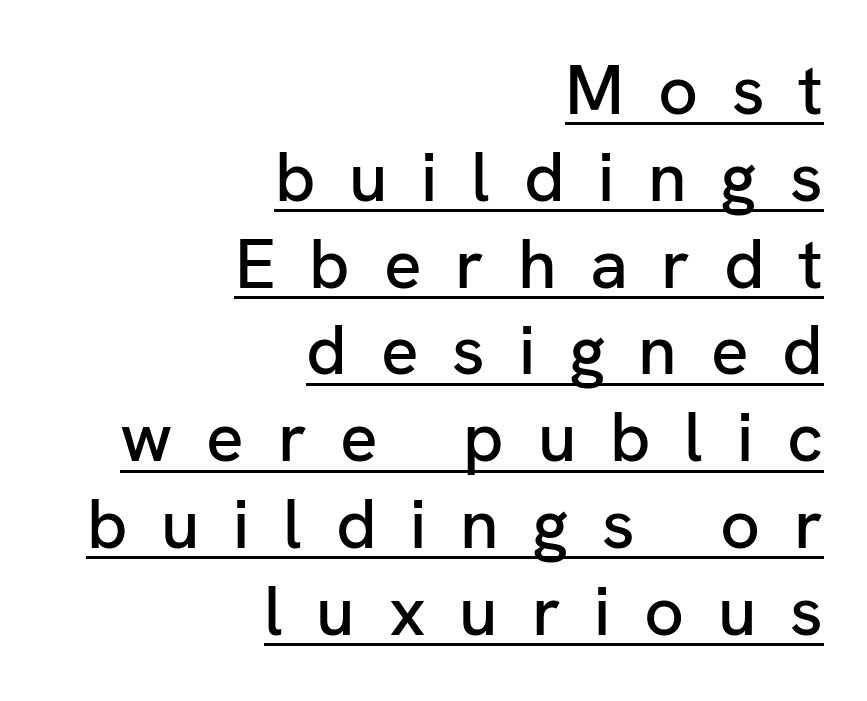
Q: Is the text italic (slanted)? A: No, it is upright.
Q: Is the typeface a serif or a sans-serif typeface? A: Sans-serif.
Q: Is the text underlined? A: Yes.
Q: How is the paragraph aligned? A: Right-aligned.
Q: Is the spacing between letters normal or unusually wide? A: Unusually wide.
Q: Width (condensed, normal, or wide)? A: Normal.
Q: Stroke contrast? A: Low.
Q: x-height? A: Medium.
Q: Monospaced? A: No.
